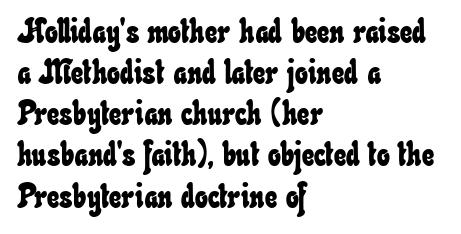
Decoration check: the copy has no underline. All the whitespace from short lines collects on the right. Glyph-to-glyph distance matches everyday printed text. Varying glyph widths throughout — classic text-font behaviour.
